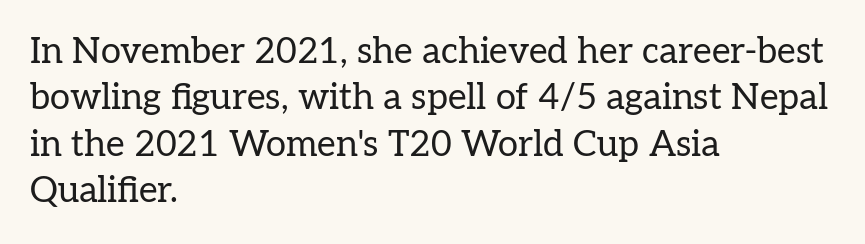
Q: Is the text bold? A: No.
Q: Is the text italic (slanted)? A: No, it is upright.
Q: Is the typeface a serif or a sans-serif typeface? A: Serif.
Q: Is the text underlined? A: No.
Q: How is the paragraph aligned? A: Left-aligned.
Q: Is the spacing between letters normal or unusually wide? A: Normal.
Q: Is the spacing between lines tight, normal or loose? A: Normal.
Q: Width (condensed, normal, or wide)? A: Normal.
Q: Stroke contrast? A: Low.
Q: x-height? A: Medium.
Q: Monospaced? A: No.
